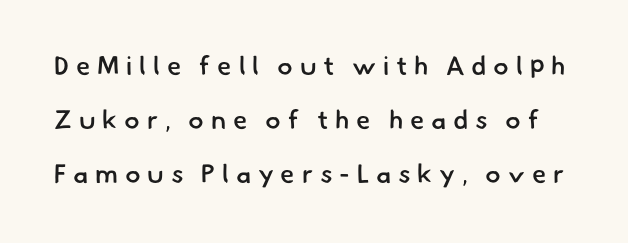
{"bold": "semi", "underline": "no", "line_spacing": "loose", "line_spacing_ratio": 2.07, "letter_spacing": "wide", "letter_spacing_em": 0.26, "glyph_px": 26}
